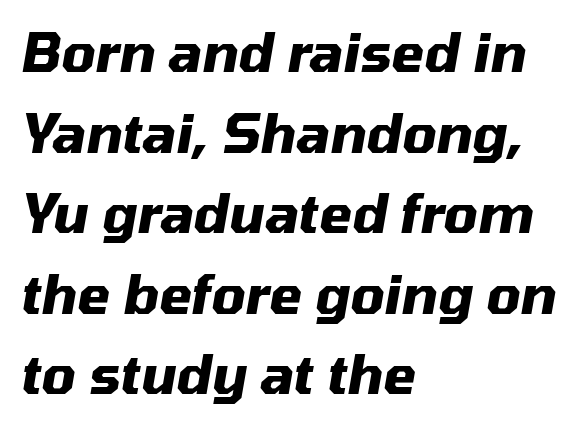
Q: Is the text bold? A: Yes.
Q: Is the text italic (slanted)? A: Yes, it leans right by about 10 degrees.
Q: Is the text underlined? A: No.
Q: How is the paragraph aligned? A: Left-aligned.
Q: Is the spacing between letters normal or unusually wide? A: Normal.
Q: Is the spacing between lines tight, normal or loose? A: Normal.
Q: Width (condensed, normal, or wide)? A: Normal.
Q: Stroke contrast? A: Medium.
Q: x-height? A: Medium.
Q: Monospaced? A: No.
